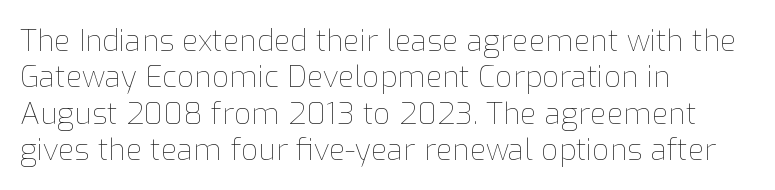
Q: Is the text bold? A: No.
Q: Is the text italic (slanted)? A: No, it is upright.
Q: Is the text underlined? A: No.
Q: How is the paragraph aligned? A: Left-aligned.
Q: Is the spacing between letters normal or unusually wide? A: Normal.
Q: Width (condensed, normal, or wide)? A: Normal.
Q: Stroke contrast? A: Low.
Q: x-height? A: Medium.
Q: Monospaced? A: No.
